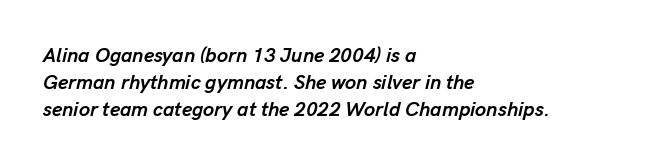
The image shows 20 px bold type, italic (leaning right); set left-aligned, normal line spacing (1.35x), normal letter spacing, not underlined.
